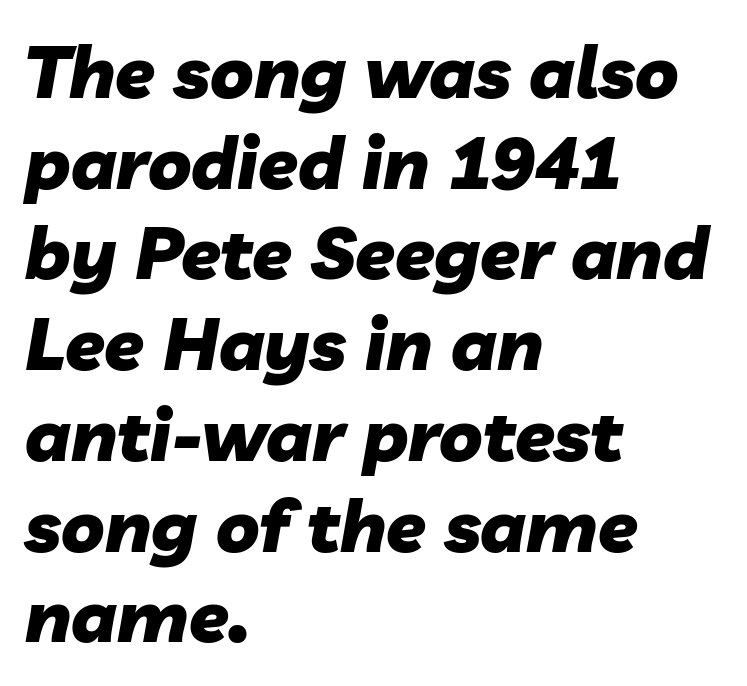
The image shows 72 px heavy type, italic (leaning right); set left-aligned, normal line spacing (1.26x), normal letter spacing, not underlined; low stroke contrast and a medium x-height.
